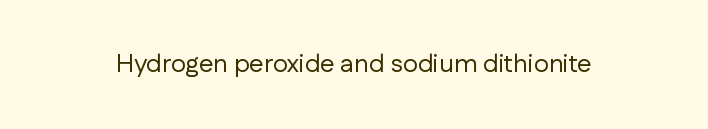
{"italic": "no", "bold": "no", "underline": "no", "letter_spacing": "normal", "letter_spacing_em": 0.0, "glyph_px": 26}
